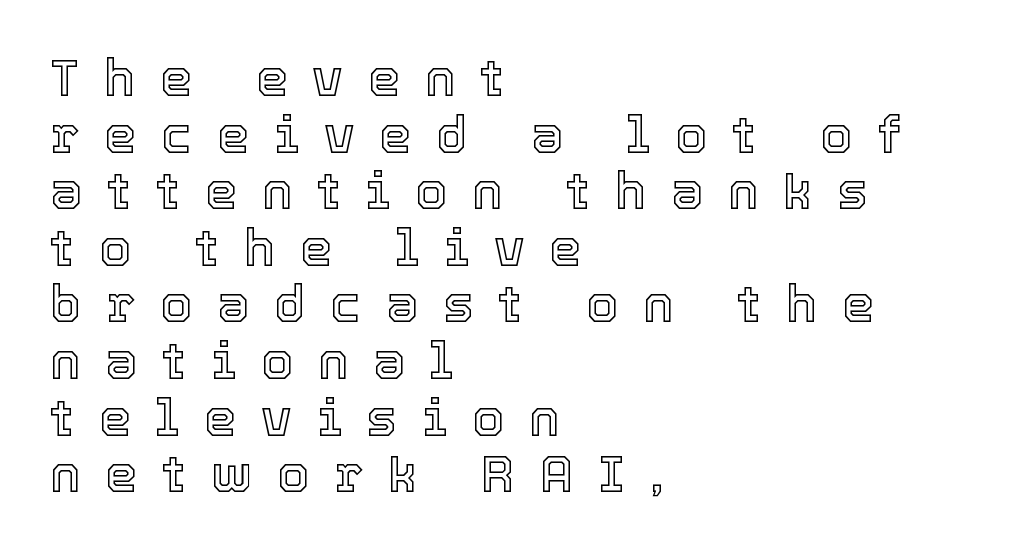
Q: Is the text italic (slanted)? A: No, it is upright.
Q: Is the text underlined? A: No.
Q: How is the paragraph aligned? A: Left-aligned.
Q: Is the spacing between letters normal or unusually wide? A: Unusually wide.
Q: Is the spacing between lines tight, normal or loose? A: Tight.
Q: Width (condensed, normal, or wide)? A: Normal.
Q: x-height? A: Medium.
Q: Monospaced? A: No.
